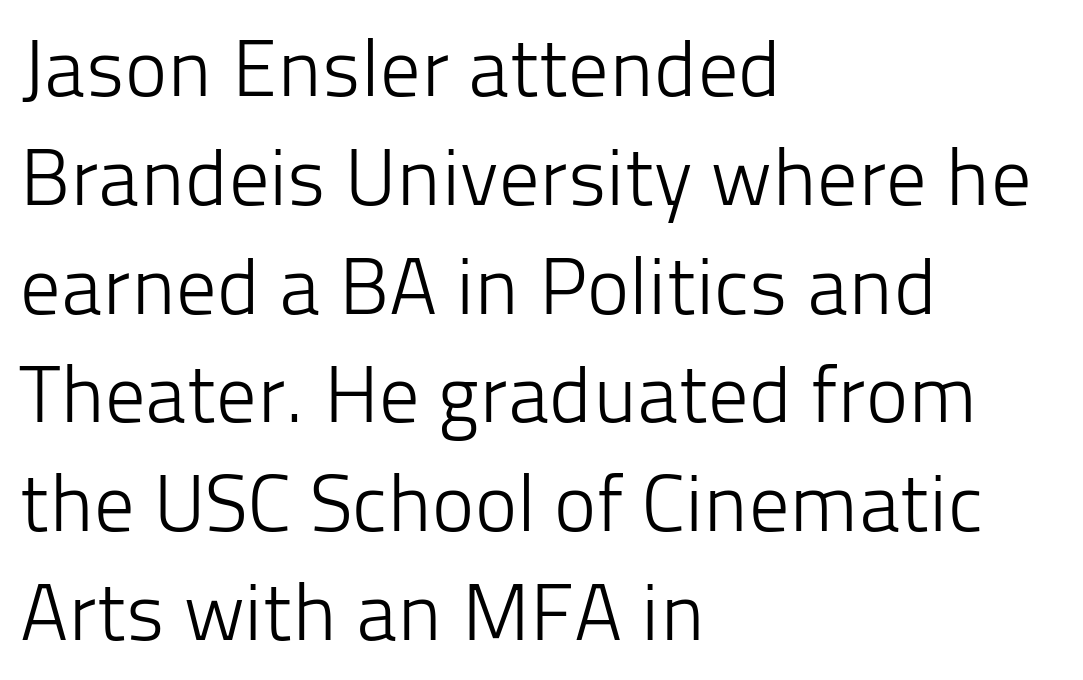
The image shows 80 px light sans-serif type, upright; set left-aligned, normal line spacing (1.36x), normal letter spacing, not underlined; low stroke contrast and a medium x-height.
